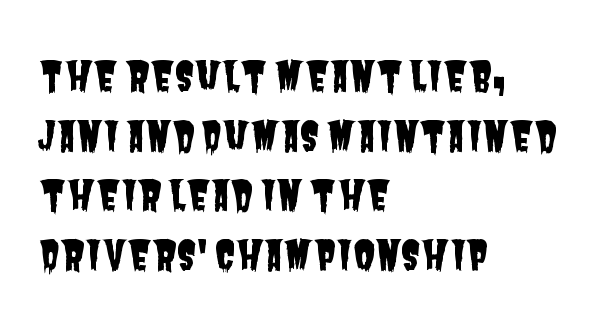
{"serif": "no", "width": "condensed", "stroke_contrast": "low", "x_height": "large", "monospaced": "no", "underline": "no", "align": "left", "line_spacing": "normal", "line_spacing_ratio": 1.49, "letter_spacing": "normal", "letter_spacing_em": 0.0, "glyph_px": 40}
